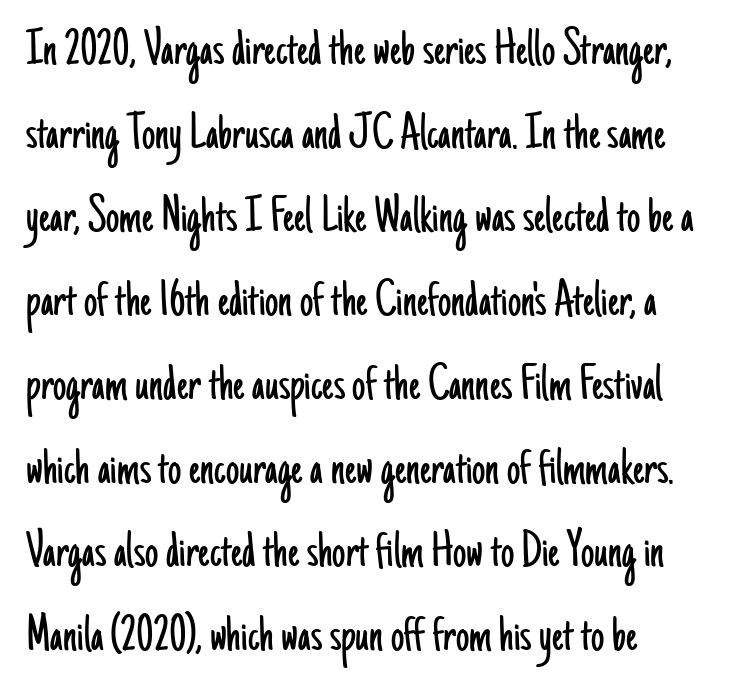
{"serif": "no", "italic": "no", "bold": "no", "weight": "light", "width": "condensed", "stroke_contrast": "low", "x_height": "small", "monospaced": "no", "underline": "no", "align": "left", "line_spacing": "normal", "line_spacing_ratio": 1.58, "letter_spacing": "normal", "letter_spacing_em": 0.0, "glyph_px": 53}
